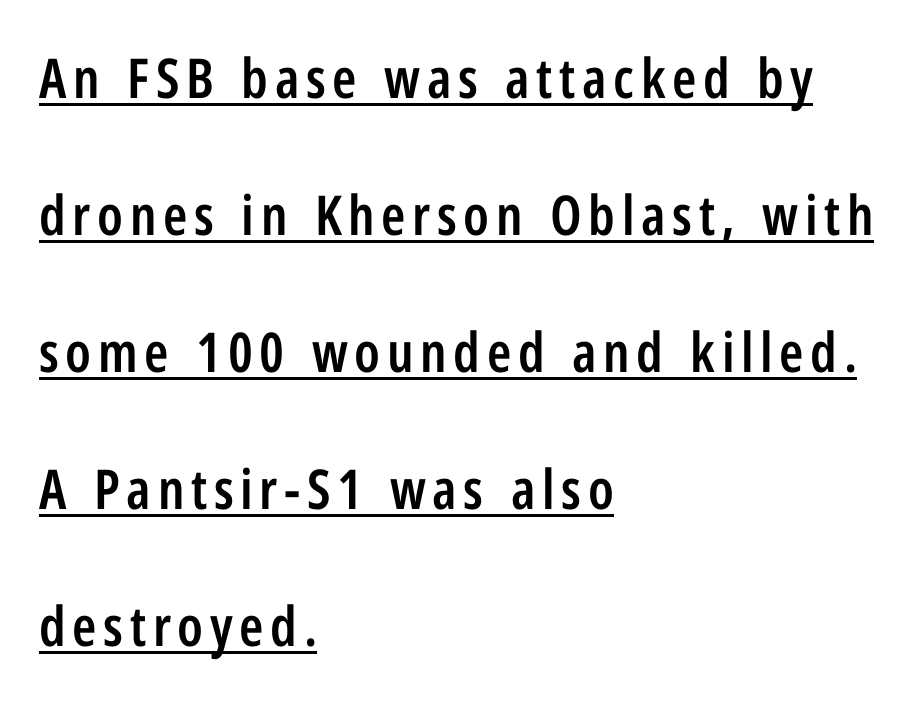
The leading is generous, giving the passage an open texture. In designer terms, the underline attribute is active on this setting. Does the weight exceed regular? Yes, but only to semibold. The paragraph has a hard left edge and a soft right edge. You can tell from the bare stems that sans-serif type was used.
